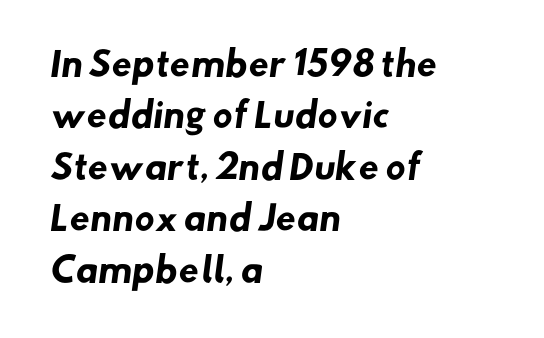
Q: Is the text bold? A: Yes.
Q: Is the typeface a serif or a sans-serif typeface? A: Sans-serif.
Q: Is the text underlined? A: No.
Q: How is the paragraph aligned? A: Left-aligned.
Q: Is the spacing between letters normal or unusually wide? A: Normal.
Q: Is the spacing between lines tight, normal or loose? A: Normal.
Q: Width (condensed, normal, or wide)? A: Normal.
Q: Stroke contrast? A: Low.
Q: x-height? A: Small.
Q: Monospaced? A: No.
